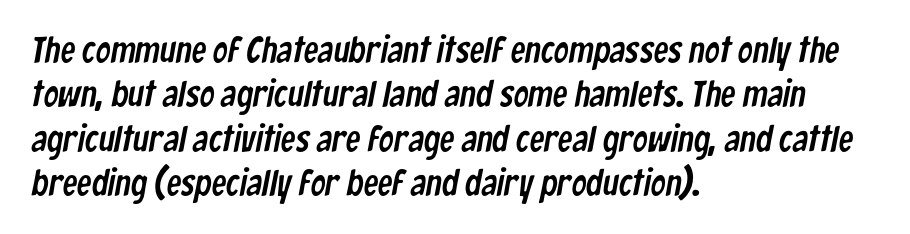
The image shows 37 px condensed sans-serif type; set left-aligned, line spacing 1.2x, normal letter spacing, not underlined; low stroke contrast and a medium x-height.
